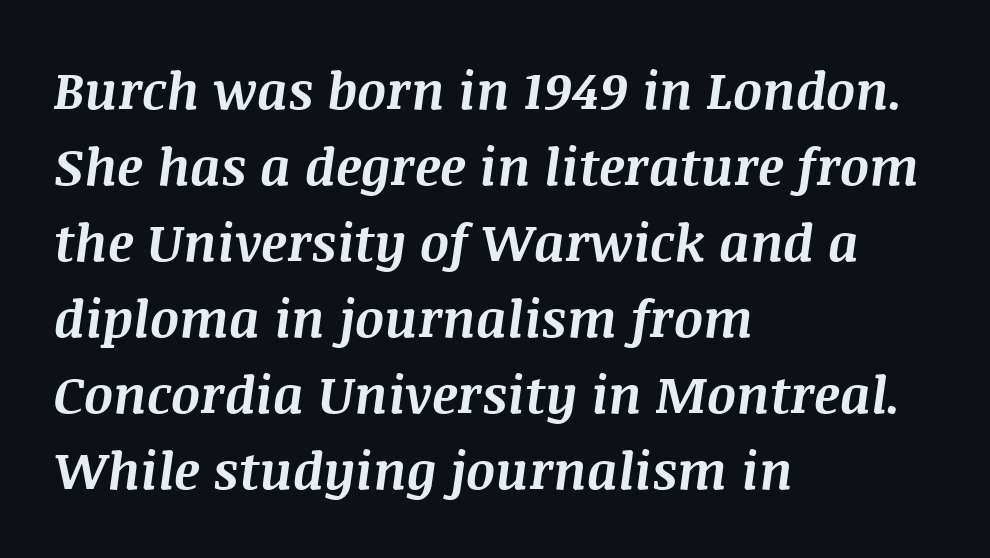
Q: Is the text bold? A: Yes.
Q: Is the text italic (slanted)? A: Yes, it leans right by about 8 degrees.
Q: Is the text underlined? A: No.
Q: How is the paragraph aligned? A: Left-aligned.
Q: Is the spacing between letters normal or unusually wide? A: Normal.
Q: Is the spacing between lines tight, normal or loose? A: Normal.
Q: Width (condensed, normal, or wide)? A: Normal.
Q: Stroke contrast? A: Medium.
Q: x-height? A: Large.
Q: Monospaced? A: No.
